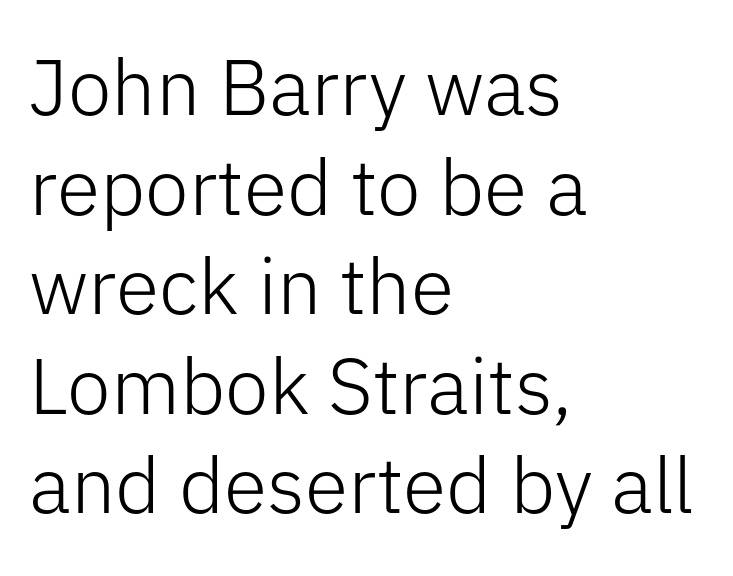
Q: Is the text bold? A: No.
Q: Is the text italic (slanted)? A: No, it is upright.
Q: Is the typeface a serif or a sans-serif typeface? A: Sans-serif.
Q: Is the text underlined? A: No.
Q: How is the paragraph aligned? A: Left-aligned.
Q: Is the spacing between letters normal or unusually wide? A: Normal.
Q: Is the spacing between lines tight, normal or loose? A: Normal.
Q: Width (condensed, normal, or wide)? A: Normal.
Q: Stroke contrast? A: Low.
Q: x-height? A: Medium.
Q: Monospaced? A: No.
